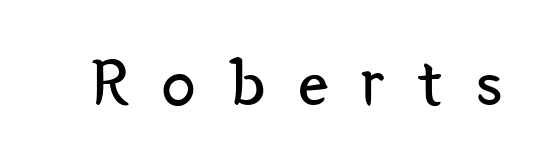
Q: Is the text bold? A: No.
Q: Is the text italic (slanted)? A: No, it is upright.
Q: Is the typeface a serif or a sans-serif typeface? A: Sans-serif.
Q: Is the text underlined? A: No.
Q: Is the spacing between letters normal or unusually wide? A: Unusually wide.
Q: Width (condensed, normal, or wide)? A: Condensed.
Q: Stroke contrast? A: Low.
Q: x-height? A: Medium.
Q: Monospaced? A: No.
